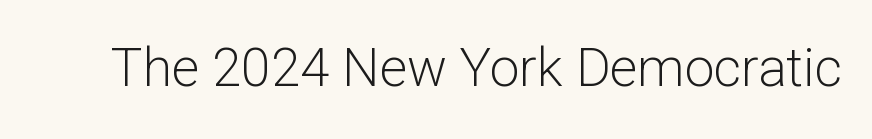
{"serif": "no", "italic": "no", "bold": "no", "weight": "light", "width": "normal", "stroke_contrast": "low", "x_height": "medium", "monospaced": "no", "underline": "no", "letter_spacing": "normal", "letter_spacing_em": 0.0, "glyph_px": 53}
